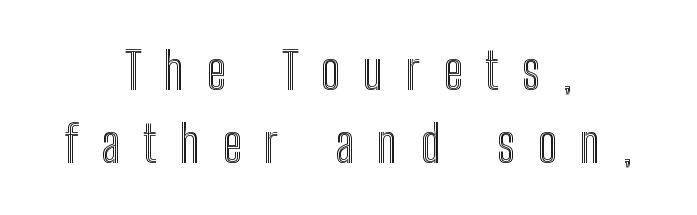
Q: Is the text italic (slanted)? A: No, it is upright.
Q: Is the text underlined? A: No.
Q: How is the paragraph aligned? A: Centered.
Q: Is the spacing between letters normal or unusually wide? A: Unusually wide.
Q: Is the spacing between lines tight, normal or loose? A: Normal.
Q: Width (condensed, normal, or wide)? A: Condensed.
Q: x-height? A: Medium.
Q: Monospaced? A: No.
